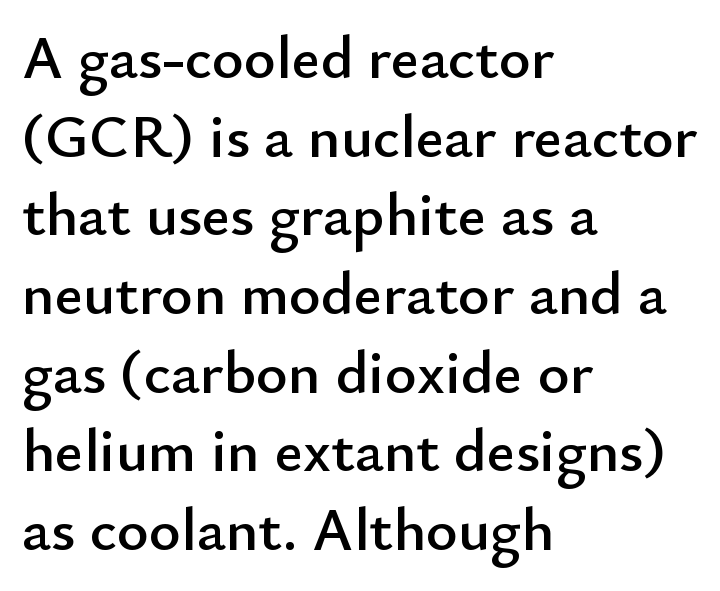
Q: Is the text italic (slanted)? A: No, it is upright.
Q: Is the typeface a serif or a sans-serif typeface? A: Sans-serif.
Q: Is the text underlined? A: No.
Q: How is the paragraph aligned? A: Left-aligned.
Q: Is the spacing between letters normal or unusually wide? A: Normal.
Q: Is the spacing between lines tight, normal or loose? A: Normal.
Q: Width (condensed, normal, or wide)? A: Normal.
Q: Stroke contrast? A: Low.
Q: x-height? A: Small.
Q: Monospaced? A: No.
